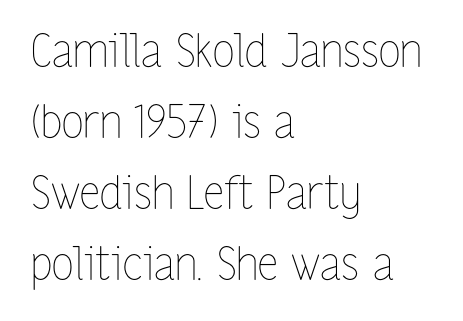
Q: Is the text bold? A: No.
Q: Is the text italic (slanted)? A: No, it is upright.
Q: Is the text underlined? A: No.
Q: How is the paragraph aligned? A: Left-aligned.
Q: Is the spacing between letters normal or unusually wide? A: Normal.
Q: Is the spacing between lines tight, normal or loose? A: Normal.
Q: Width (condensed, normal, or wide)? A: Condensed.
Q: Stroke contrast? A: Low.
Q: x-height? A: Medium.
Q: Monospaced? A: No.
